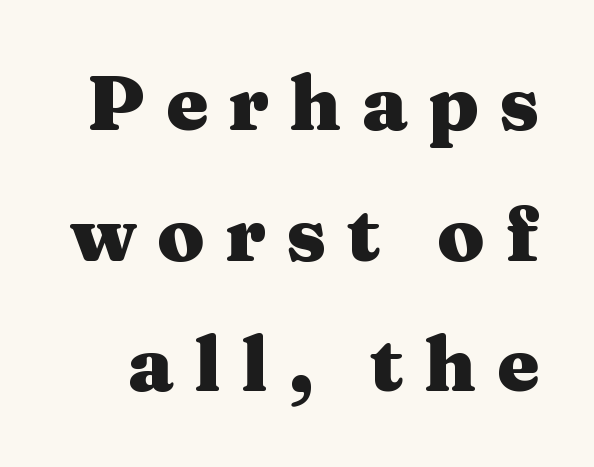
Q: Is the text bold? A: Yes.
Q: Is the text italic (slanted)? A: No, it is upright.
Q: Is the typeface a serif or a sans-serif typeface? A: Serif.
Q: Is the text underlined? A: No.
Q: Is the spacing between letters normal or unusually wide? A: Unusually wide.
Q: Width (condensed, normal, or wide)? A: Wide.
Q: Stroke contrast? A: Medium.
Q: x-height? A: Medium.
Q: Monospaced? A: No.
